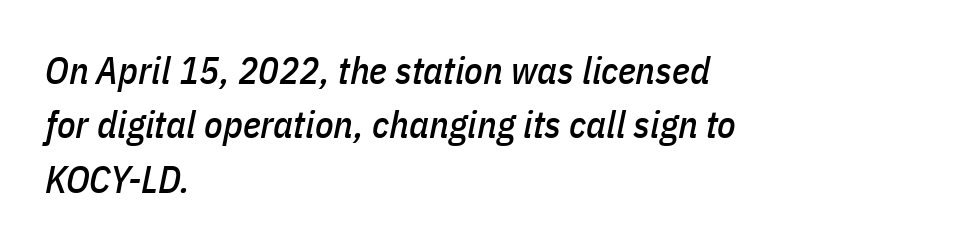
The image shows 38 px condensed type, italic (leaning right); set left-aligned, normal line spacing (1.43x), normal letter spacing, not underlined; low stroke contrast and a medium x-height.
